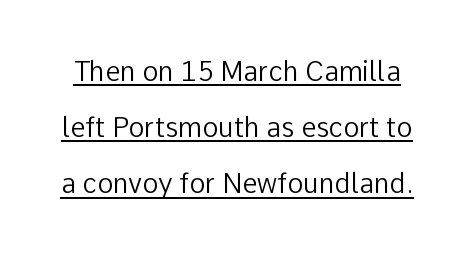
Q: Is the text bold? A: No.
Q: Is the text italic (slanted)? A: No, it is upright.
Q: Is the text underlined? A: Yes.
Q: Is the spacing between letters normal or unusually wide? A: Normal.
Q: Is the spacing between lines tight, normal or loose? A: Loose.
